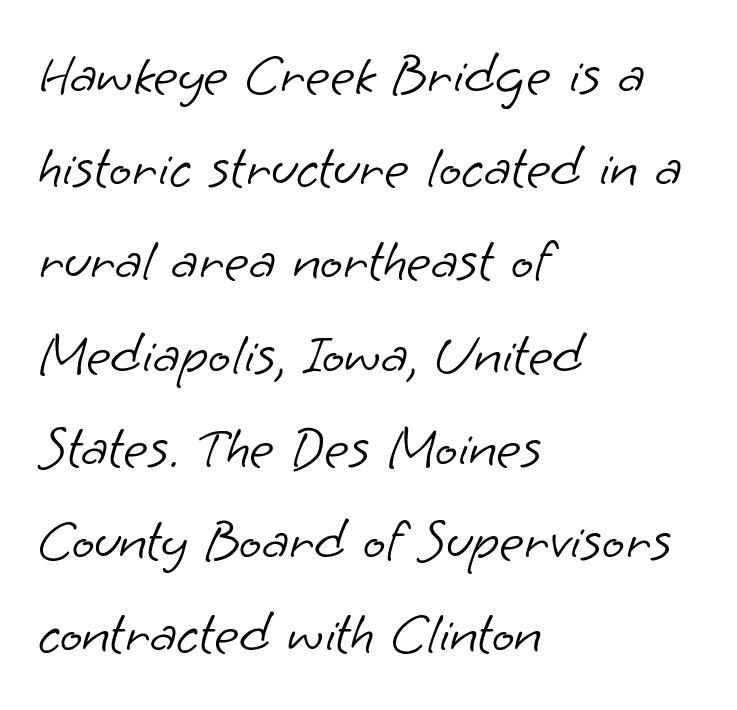
Q: Is the text bold? A: No.
Q: Is the typeface a serif or a sans-serif typeface? A: Sans-serif.
Q: Is the text underlined? A: No.
Q: How is the paragraph aligned? A: Left-aligned.
Q: Is the spacing between letters normal or unusually wide? A: Normal.
Q: Is the spacing between lines tight, normal or loose? A: Normal.
Q: Width (condensed, normal, or wide)? A: Normal.
Q: Stroke contrast? A: Low.
Q: x-height? A: Small.
Q: Monospaced? A: No.
